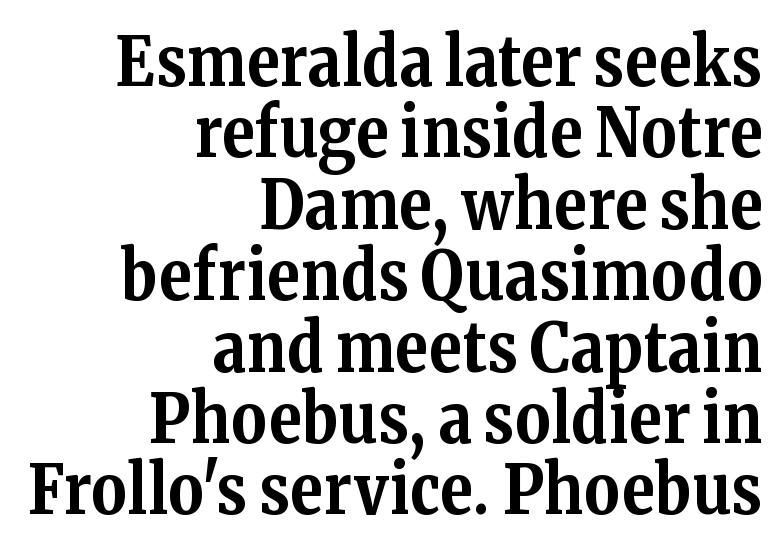
Q: Is the text bold? A: Yes.
Q: Is the text italic (slanted)? A: No, it is upright.
Q: Is the typeface a serif or a sans-serif typeface? A: Serif.
Q: Is the text underlined? A: No.
Q: How is the paragraph aligned? A: Right-aligned.
Q: Is the spacing between letters normal or unusually wide? A: Normal.
Q: Is the spacing between lines tight, normal or loose? A: Tight.
Q: Width (condensed, normal, or wide)? A: Normal.
Q: Stroke contrast? A: Medium.
Q: x-height? A: Medium.
Q: Monospaced? A: No.
